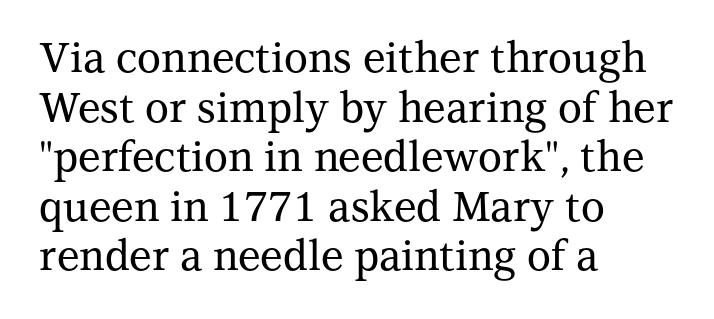
{"serif": "yes", "italic": "no", "width": "normal", "stroke_contrast": "medium", "x_height": "medium", "monospaced": "no", "underline": "no", "align": "left", "line_spacing_ratio": 1.21, "letter_spacing": "normal", "letter_spacing_em": 0.0, "glyph_px": 41}
